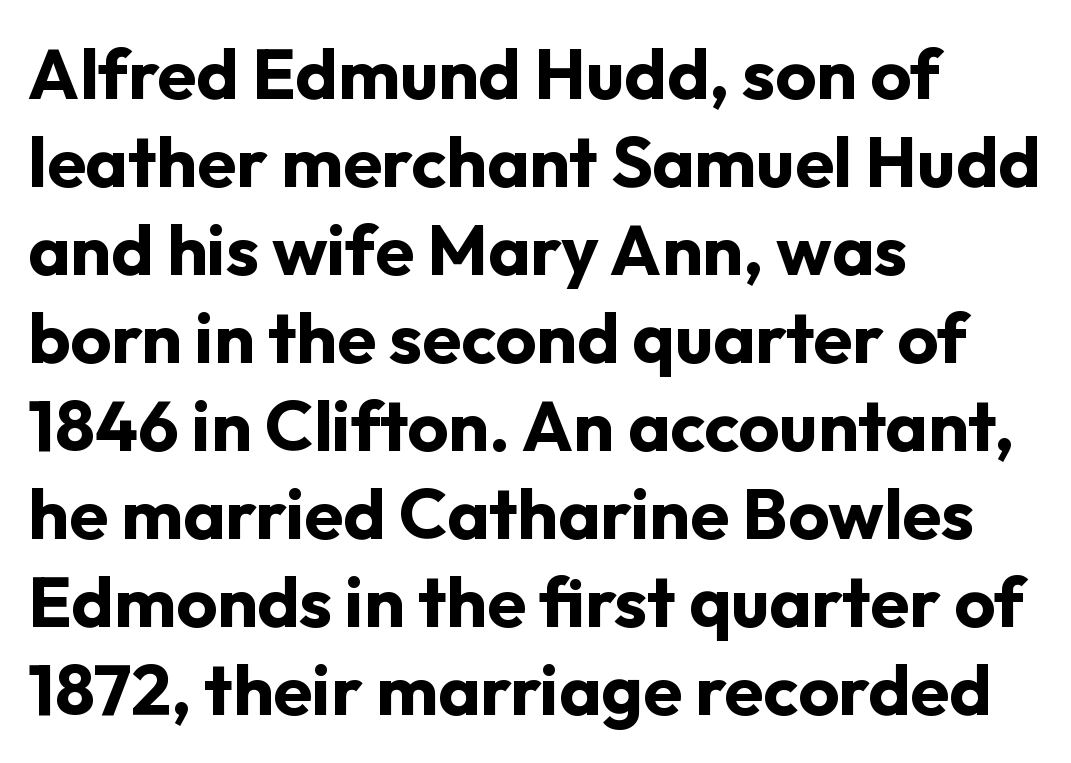
{"serif": "no", "italic": "no", "bold": "yes", "weight": "bold", "width": "normal", "stroke_contrast": "low", "x_height": "medium", "monospaced": "no", "underline": "no", "align": "left", "line_spacing_ratio": 1.24, "letter_spacing": "normal", "letter_spacing_em": 0.0, "glyph_px": 71}
